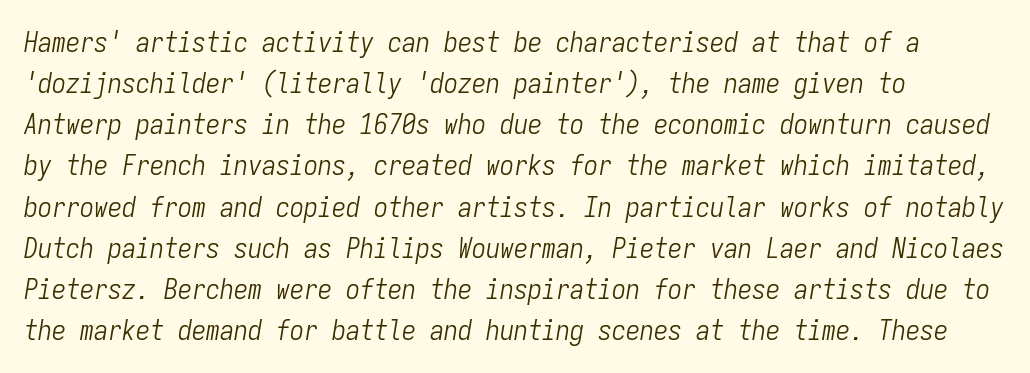
Nothing heavy about these letters — not bold at all. Nobody drew a line under any word here. The face used here is monospaced, like something from a code editor. Line spacing here is normal. Default kerning and tracking; the words read as compact shapes.
